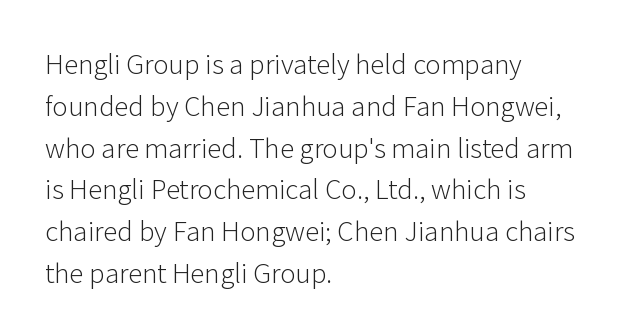
{"serif": "no", "italic": "no", "bold": "no", "weight": "light", "width": "normal", "stroke_contrast": "low", "x_height": "medium", "monospaced": "no", "underline": "no", "align": "left", "line_spacing": "normal", "line_spacing_ratio": 1.44, "letter_spacing": "normal", "letter_spacing_em": 0.0, "glyph_px": 29}
